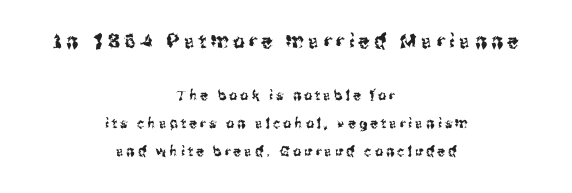
Anything drawn beneath the words? Only blank space. The block of text is sparse from top to bottom, with ample space between rows. Whoever set this made the first block the dominant, larger element. One-word summary of the alignment: center.
